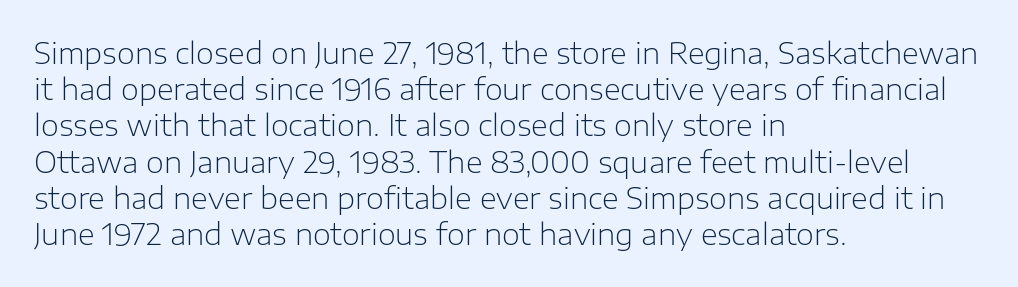
{"serif": "no", "italic": "no", "bold": "no", "weight": "light", "width": "normal", "stroke_contrast": "low", "x_height": "medium", "monospaced": "no", "underline": "no", "align": "left", "line_spacing": "normal", "line_spacing_ratio": 1.25, "letter_spacing": "normal", "letter_spacing_em": 0.0, "glyph_px": 29}
